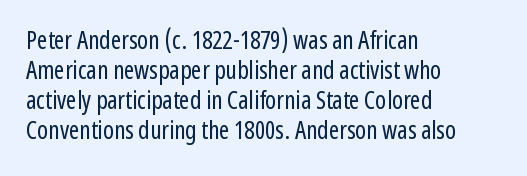
Stem width sits at or under what a default text font uses. Rendered with straight, roman letterforms. In CSS terms this would be text-align: left. Is the letter spacing exaggerated? No — it looks like the ordinary default.
